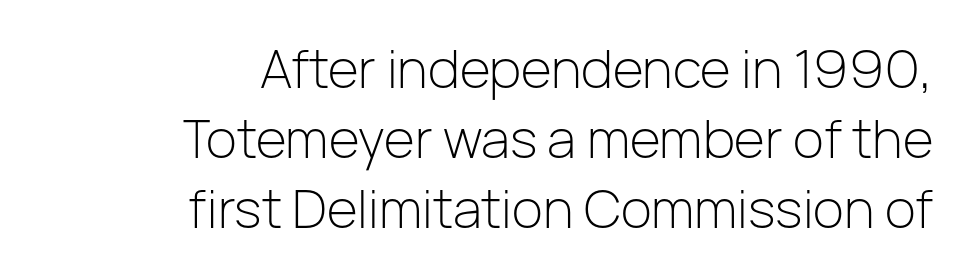
The axis of the letterforms is exactly vertical. Spacing verdict: proportional, widths tailored to each character. Bold? No — there's no thickening of the strokes. Teacher's note: observe the even right margin — that is flush-right alignment.
